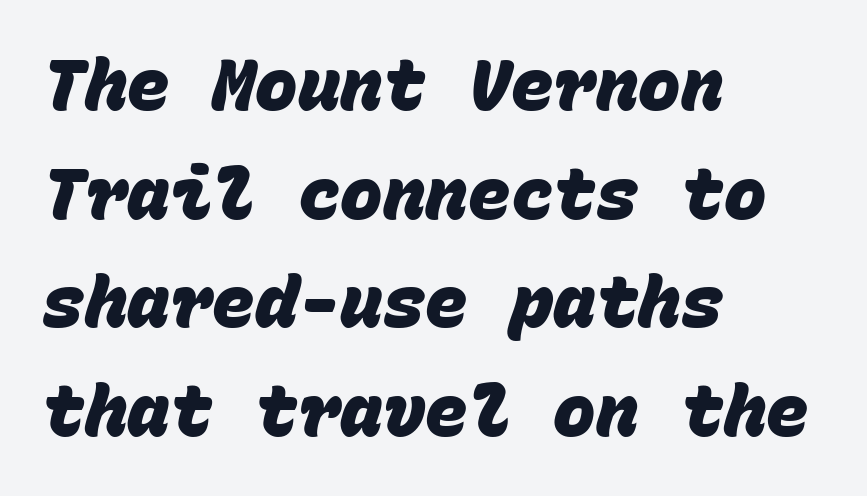
{"serif": "no", "bold": "yes", "weight": "heavy", "width": "normal", "stroke_contrast": "low", "x_height": "large", "monospaced": "yes", "underline": "no", "align": "left", "line_spacing": "normal", "line_spacing_ratio": 1.53, "letter_spacing": "normal", "letter_spacing_em": 0.0, "glyph_px": 71}
